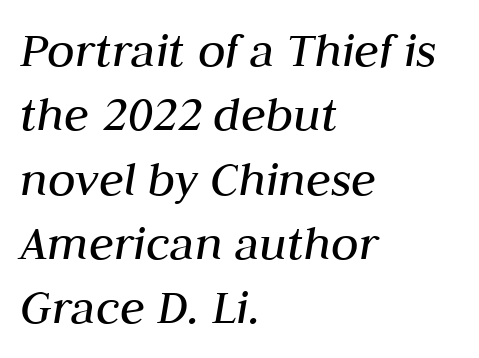
{"italic": "yes", "lean": "right", "slant_degrees": 10, "bold": "no", "weight": "regular", "width": "normal", "stroke_contrast": "medium", "x_height": "medium", "monospaced": "no", "underline": "no", "align": "left", "line_spacing": "normal", "line_spacing_ratio": 1.26, "letter_spacing": "normal", "letter_spacing_em": 0.0, "glyph_px": 51}
